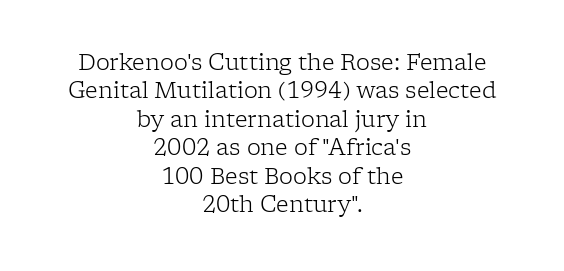
The image shows 22 px text type, upright; set centered, normal line spacing (1.29x), normal letter spacing, not underlined.
